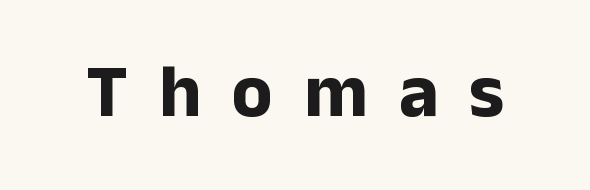
Q: Is the text bold? A: Yes.
Q: Is the text italic (slanted)? A: No, it is upright.
Q: Is the typeface a serif or a sans-serif typeface? A: Sans-serif.
Q: Is the text underlined? A: No.
Q: Is the spacing between letters normal or unusually wide? A: Unusually wide.
Q: Width (condensed, normal, or wide)? A: Normal.
Q: Stroke contrast? A: Low.
Q: x-height? A: Medium.
Q: Monospaced? A: No.
